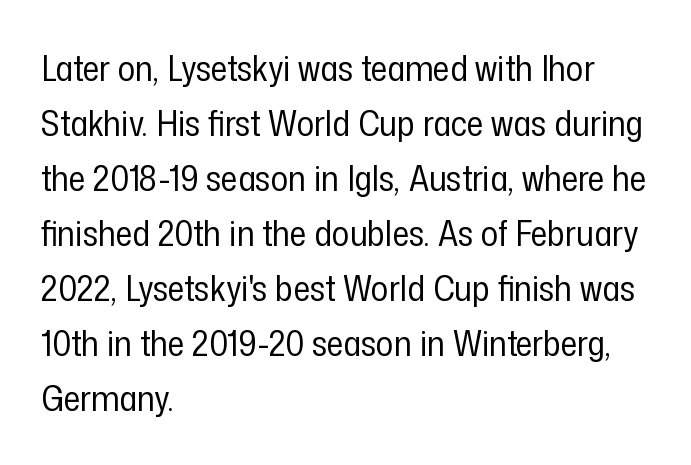
Glance below the letters and you will spot only blank space. A sans-serif font was chosen for this passage. These lines are rendered in a variable-pitch font. No extra tracking has been applied to these lines.
